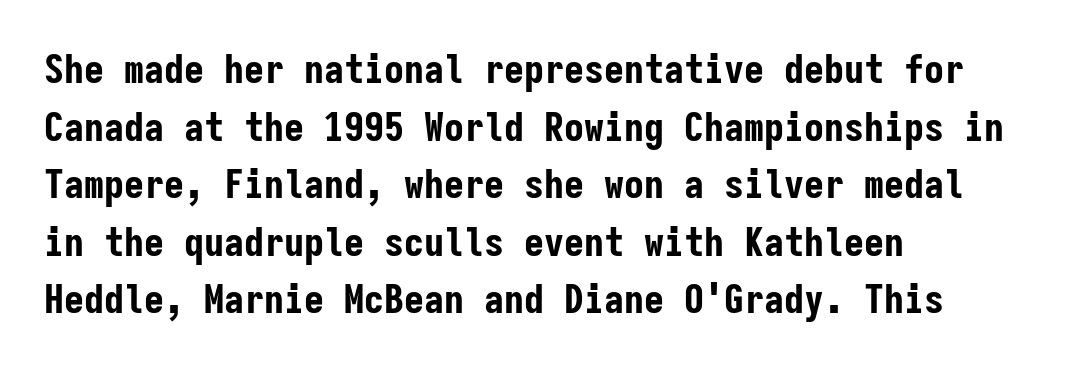
The image shows 40 px bold, condensed sans-serif type, upright, monospaced; set left-aligned, normal line spacing (1.44x), normal letter spacing, not underlined; low stroke contrast and a medium x-height.
